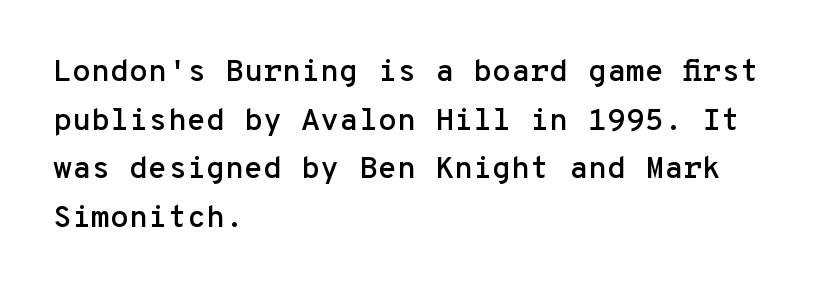
Is there much room between lines? A standard amount, neither cramped nor airy. Every character sits straight up, as roman type does. The letters carry no serifs — their stems end cleanly without finishing strokes. The space beneath each line is pristine and unruled. Do the characters align in a grid? Yes, the font is monospaced.
